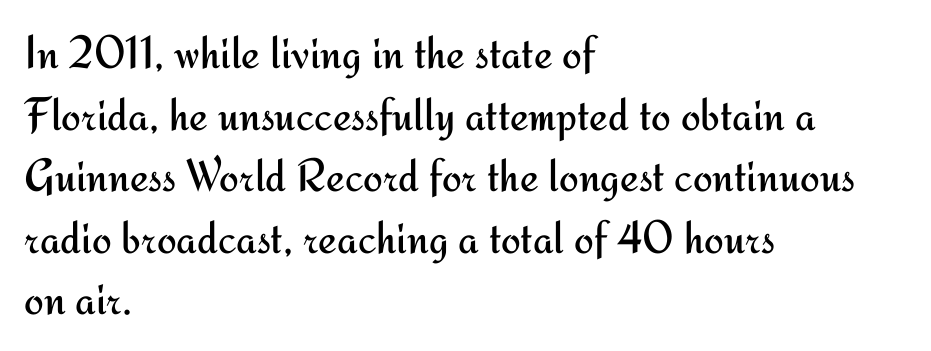
The image shows 47 px regular-weight sans-serif type, upright; set left-aligned, normal line spacing (1.31x), normal letter spacing, not underlined; medium stroke contrast and a small x-height.
